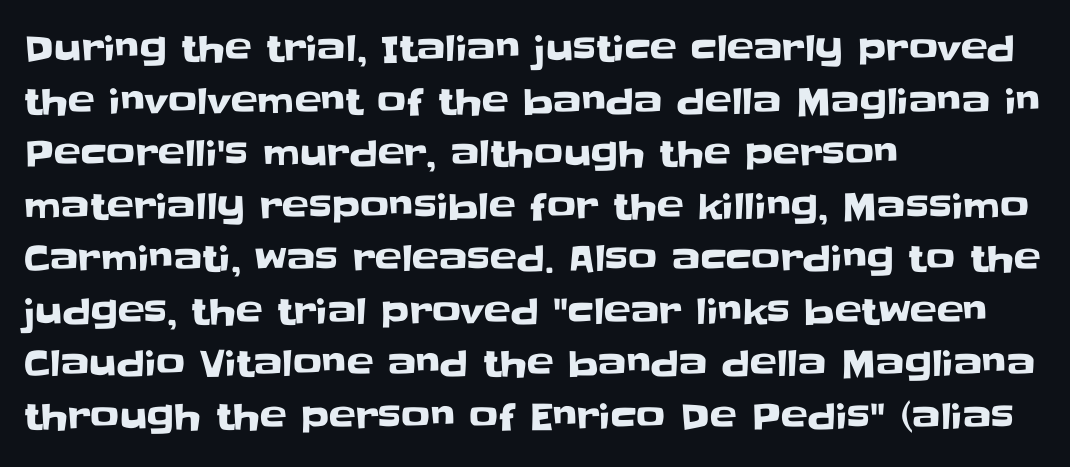
The image shows 36 px sans-serif type, upright; set left-aligned, normal line spacing (1.46x), normal letter spacing, not underlined; low stroke contrast and a large x-height.
